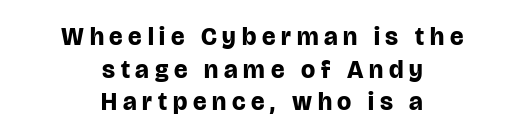
The image shows 25 px bold type, upright; set centered, normal line spacing (1.31x), unusually wide letter spacing (+0.23 em), not underlined.
